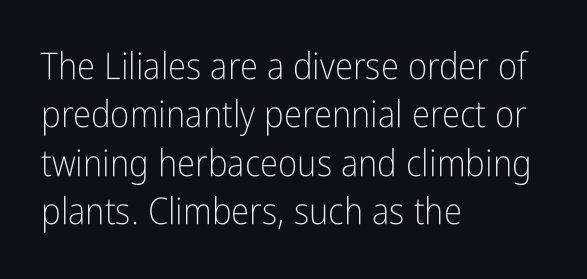
Q: Is the text bold? A: No.
Q: Is the text italic (slanted)? A: No, it is upright.
Q: Is the typeface a serif or a sans-serif typeface? A: Sans-serif.
Q: Is the text underlined? A: No.
Q: How is the paragraph aligned? A: Left-aligned.
Q: Is the spacing between letters normal or unusually wide? A: Normal.
Q: Is the spacing between lines tight, normal or loose? A: Normal.
Q: Width (condensed, normal, or wide)? A: Condensed.
Q: Stroke contrast? A: Low.
Q: x-height? A: Medium.
Q: Monospaced? A: No.
